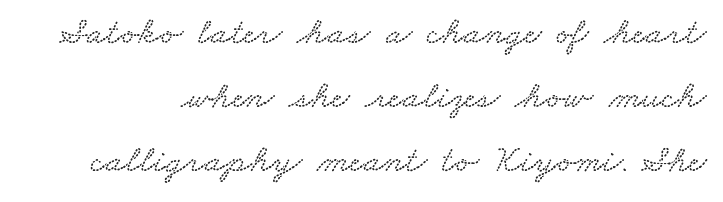
{"width": "wide", "stroke_contrast": "low", "x_height": "small", "monospaced": "no", "underline": "no", "line_spacing": "normal", "line_spacing_ratio": 1.69, "letter_spacing": "normal", "letter_spacing_em": 0.0, "glyph_px": 38}
